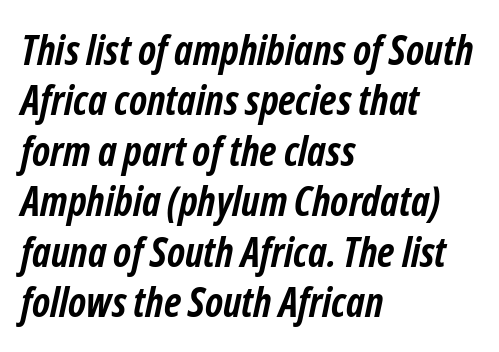
{"italic": "yes", "lean": "right", "slant_degrees": 12, "bold": "yes", "weight": "semibold", "width": "condensed", "stroke_contrast": "low", "x_height": "medium", "monospaced": "no", "underline": "no", "align": "left", "line_spacing_ratio": 1.23, "letter_spacing": "normal", "letter_spacing_em": 0.0, "glyph_px": 41}
